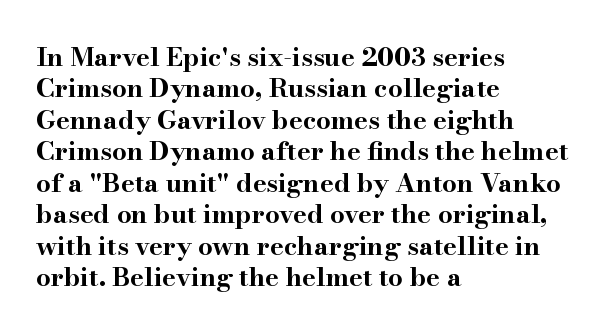
{"italic": "no", "bold": "yes", "underline": "no", "align": "left", "line_spacing_ratio": 1.21, "letter_spacing": "normal", "letter_spacing_em": 0.0, "glyph_px": 26}
